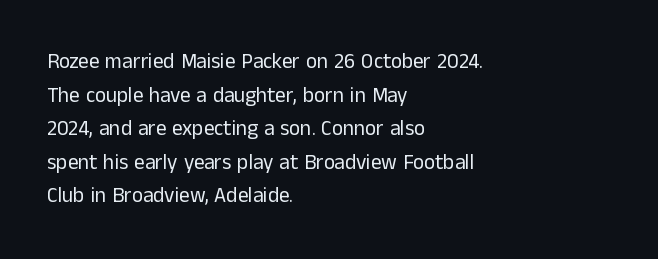
The font's upright variant was chosen for this text. Does the leading feel generous? No, just average. Letters rest on an invisible, unmarked baseline. Heft: none added — not bold. Typeset ragged right — the left edge is the straight one.
